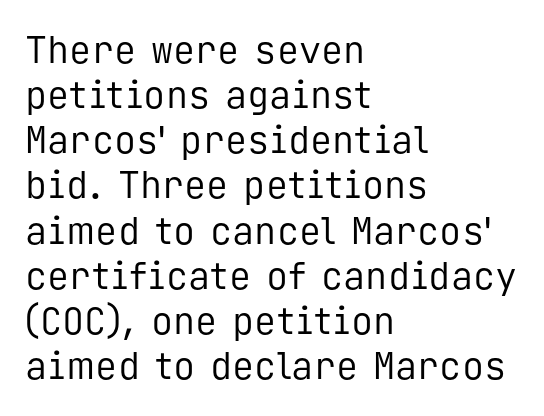
Q: Is the text bold? A: No.
Q: Is the text italic (slanted)? A: No, it is upright.
Q: Is the typeface a serif or a sans-serif typeface? A: Sans-serif.
Q: Is the text underlined? A: No.
Q: How is the paragraph aligned? A: Left-aligned.
Q: Is the spacing between letters normal or unusually wide? A: Normal.
Q: Width (condensed, normal, or wide)? A: Normal.
Q: Stroke contrast? A: Low.
Q: x-height? A: Medium.
Q: Monospaced? A: Yes.
